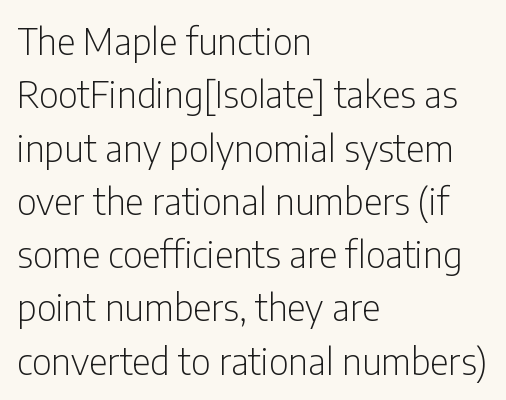
The typeface has the unassuming heft of standard copy or less. Varying glyph widths throughout — classic text-font behaviour. The axis of the letterforms is exactly vertical. A typesetter would call this leading conventional body-copy spacing. The lines are quadded left. Just letters on the line, the space beneath them empty.
